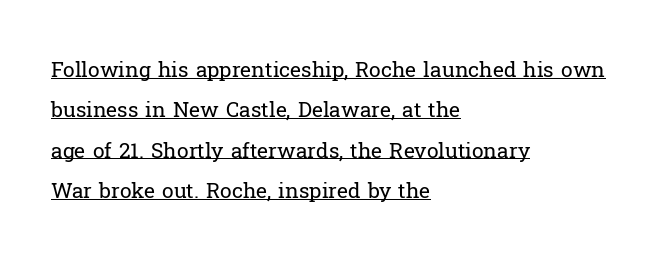
{"italic": "no", "bold": "no", "underline": "yes", "align": "left", "line_spacing": "loose", "line_spacing_ratio": 1.92, "letter_spacing": "normal", "letter_spacing_em": 0.0, "glyph_px": 21}
